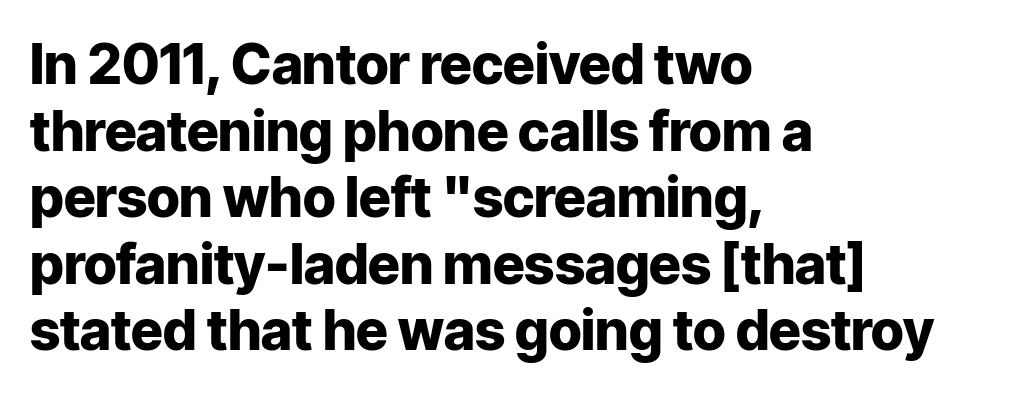
Look at the stroke-to-counter ratio: heavy, a bold. A clean baseline with only descenders dipping below it. Classification — sans serif. Designer's note — italics off, roman on.
